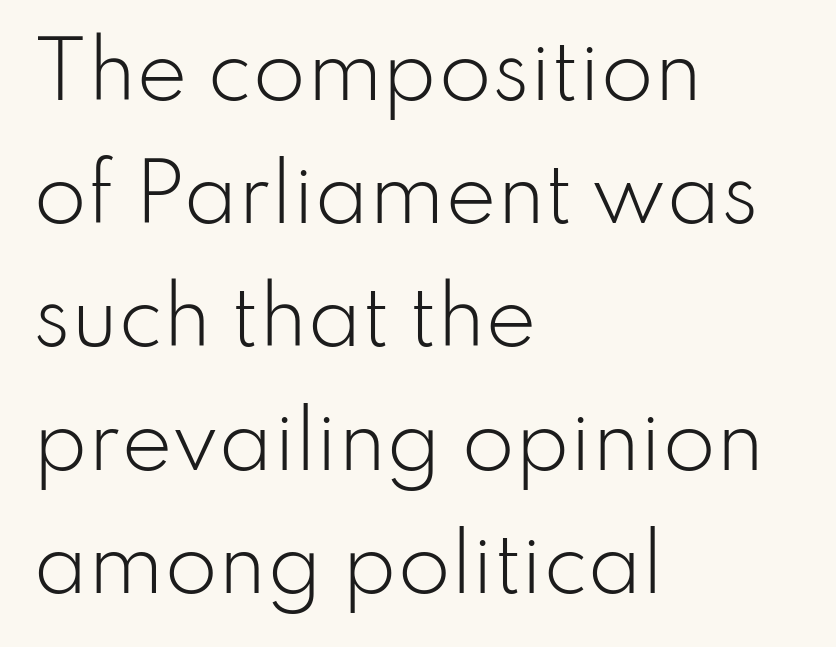
The typeface chosen for these lines omits serifs. Each row of text sits above clean, open space. How would I describe the line gaps? Plain and ordinary. The letters stand straight up with perfectly vertical stems.
